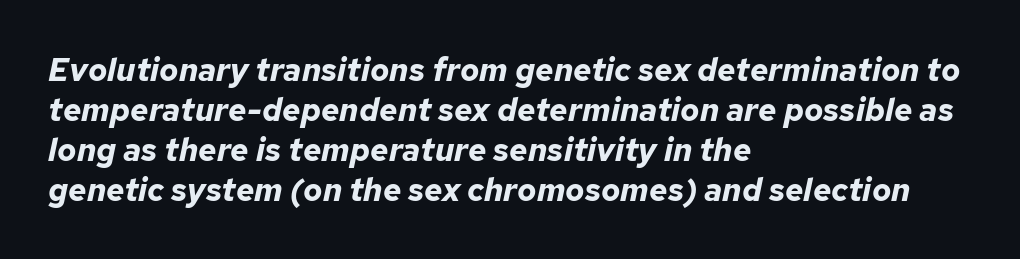
Q: Is the text bold? A: Yes.
Q: Is the text italic (slanted)? A: Yes, it leans right by about 12 degrees.
Q: Is the text underlined? A: No.
Q: How is the paragraph aligned? A: Left-aligned.
Q: Is the spacing between letters normal or unusually wide? A: Normal.
Q: Is the spacing between lines tight, normal or loose? A: Normal.
Q: Width (condensed, normal, or wide)? A: Normal.
Q: Stroke contrast? A: Low.
Q: x-height? A: Medium.
Q: Monospaced? A: No.
